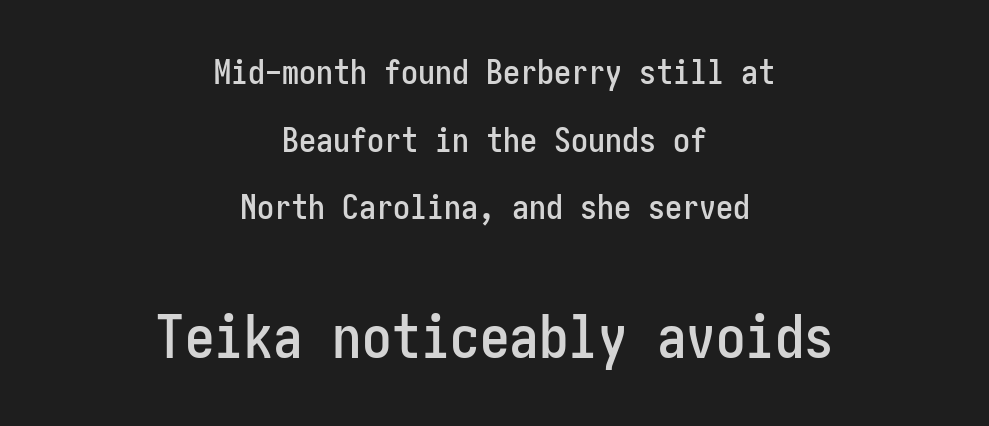
Check the space under the baseline: it is left empty. In terms of posture, this sample is upright. Leading: increased. The lower block of text is set noticeably larger than the block above it. The typesetter chose a symmetrical, centered arrangement here. Each word holds together tightly as a unit, with standard inter-letter gaps.
